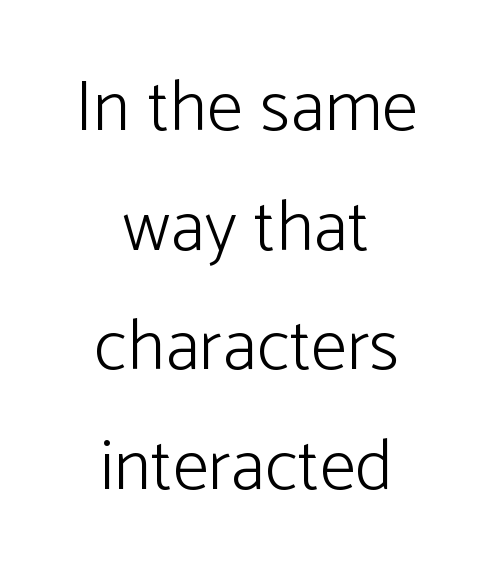
Q: Is the text bold? A: No.
Q: Is the text italic (slanted)? A: No, it is upright.
Q: Is the typeface a serif or a sans-serif typeface? A: Sans-serif.
Q: Is the text underlined? A: No.
Q: How is the paragraph aligned? A: Centered.
Q: Is the spacing between letters normal or unusually wide? A: Normal.
Q: Is the spacing between lines tight, normal or loose? A: Normal.
Q: Width (condensed, normal, or wide)? A: Normal.
Q: Stroke contrast? A: Low.
Q: x-height? A: Medium.
Q: Monospaced? A: No.
